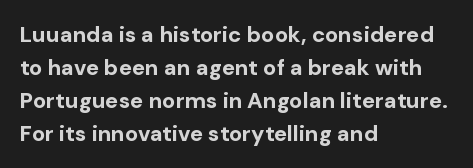
Q: Is the text bold? A: Yes.
Q: Is the text italic (slanted)? A: No, it is upright.
Q: Is the text underlined? A: No.
Q: How is the paragraph aligned? A: Left-aligned.
Q: Is the spacing between letters normal or unusually wide? A: Normal.
Q: Is the spacing between lines tight, normal or loose? A: Normal.
